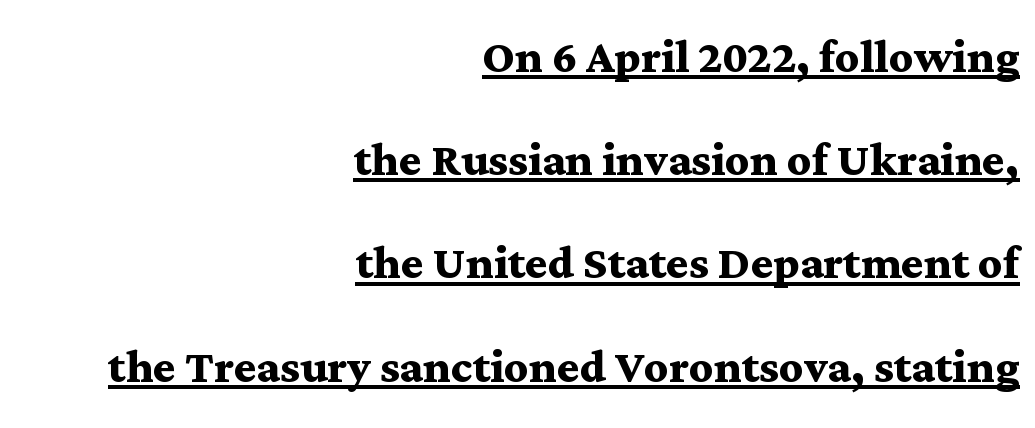
{"serif": "yes", "italic": "no", "bold": "yes", "weight": "semibold", "width": "wide", "stroke_contrast": "medium", "x_height": "medium", "monospaced": "no", "underline": "yes", "align": "right", "line_spacing_ratio": 1.75, "letter_spacing": "normal", "letter_spacing_em": 0.0, "glyph_px": 59}
